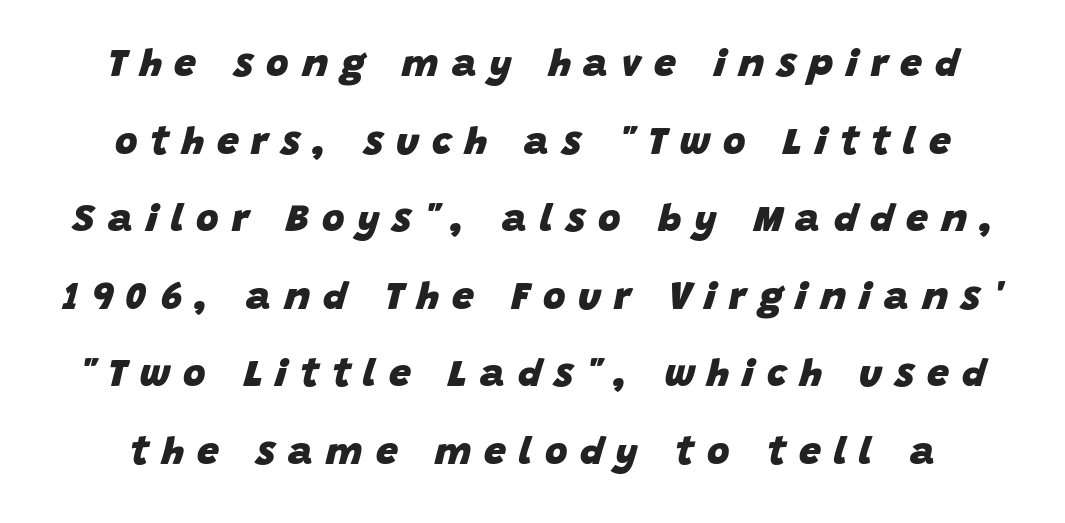
The image shows 39 px heavy type, italic (leaning right); set loose line spacing (1.99x), unusually wide letter spacing (+0.33 em), not underlined; low stroke contrast and a large x-height.
